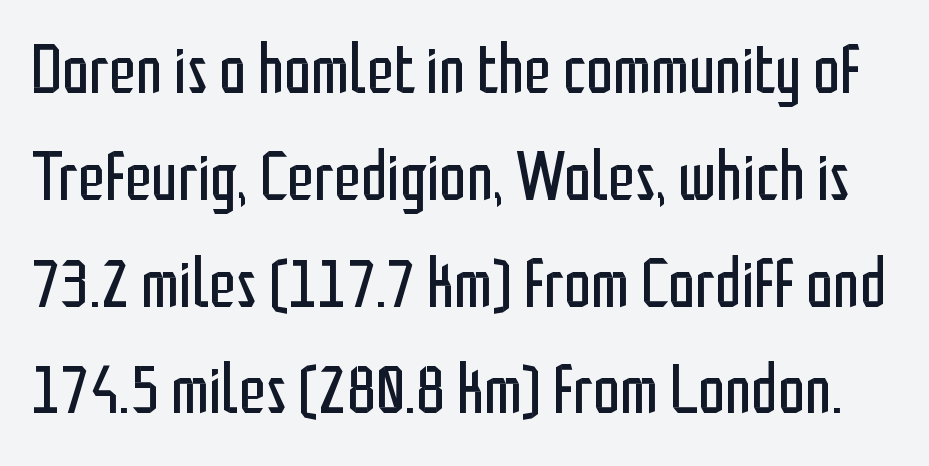
Q: Is the text bold? A: No.
Q: Is the text italic (slanted)? A: No, it is upright.
Q: Is the typeface a serif or a sans-serif typeface? A: Sans-serif.
Q: Is the text underlined? A: No.
Q: Is the spacing between letters normal or unusually wide? A: Normal.
Q: Is the spacing between lines tight, normal or loose? A: Normal.
Q: Width (condensed, normal, or wide)? A: Condensed.
Q: Stroke contrast? A: Low.
Q: x-height? A: Medium.
Q: Monospaced? A: No.
